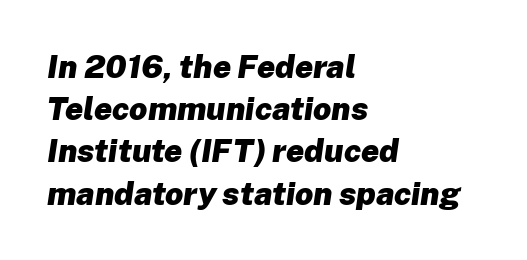
{"italic": "yes", "lean": "right", "slant_degrees": 8, "bold": "yes", "weight": "heavy", "width": "normal", "stroke_contrast": "low", "x_height": "medium", "monospaced": "no", "underline": "no", "align": "left", "line_spacing": "normal", "line_spacing_ratio": 1.32, "letter_spacing": "normal", "letter_spacing_em": 0.0, "glyph_px": 32}
